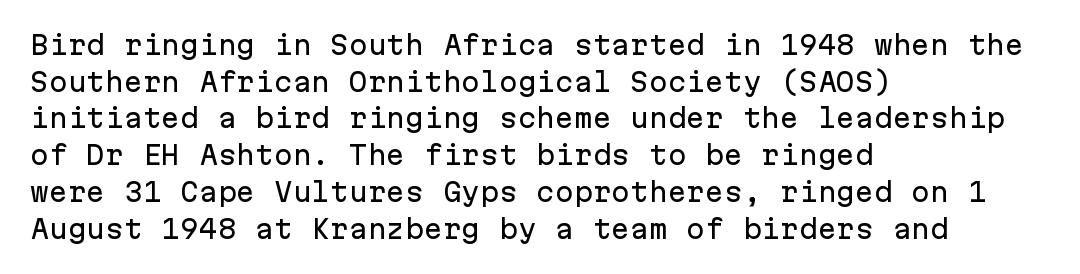
The letters stand straight up with perfectly vertical stems. The tracking reads as untouched default to a designer's eye. Vertical spacing — default. All the whitespace from short lines collects on the right. Bare-footed words on every line.
